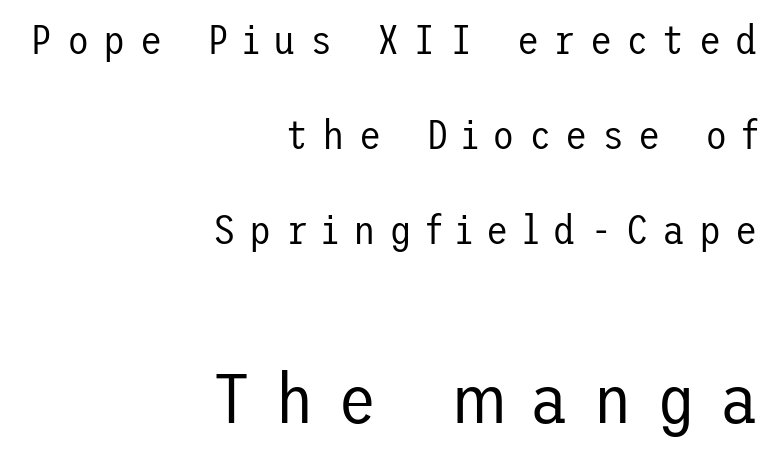
{"serif": "no", "italic": "no", "bold": "no", "weight": "regular", "width": "normal", "stroke_contrast": "low", "x_height": "medium", "underline": "no", "align": "right", "line_spacing": "loose", "line_spacing_ratio": 2.32, "letter_spacing": "wide", "letter_spacing_em": 0.34, "larger_block": "second", "size_ratio": 1.73, "glyph_px": 71}
